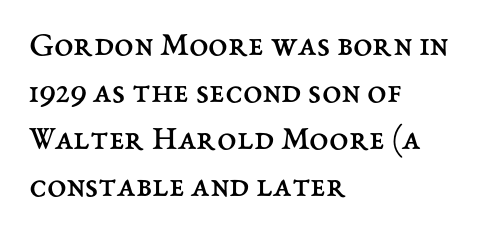
Q: Is the text bold? A: No.
Q: Is the text italic (slanted)? A: No, it is upright.
Q: Is the text underlined? A: No.
Q: How is the paragraph aligned? A: Left-aligned.
Q: Is the spacing between letters normal or unusually wide? A: Normal.
Q: Is the spacing between lines tight, normal or loose? A: Normal.
Q: Width (condensed, normal, or wide)? A: Normal.
Q: Stroke contrast? A: Medium.
Q: x-height? A: Medium.
Q: Monospaced? A: No.
